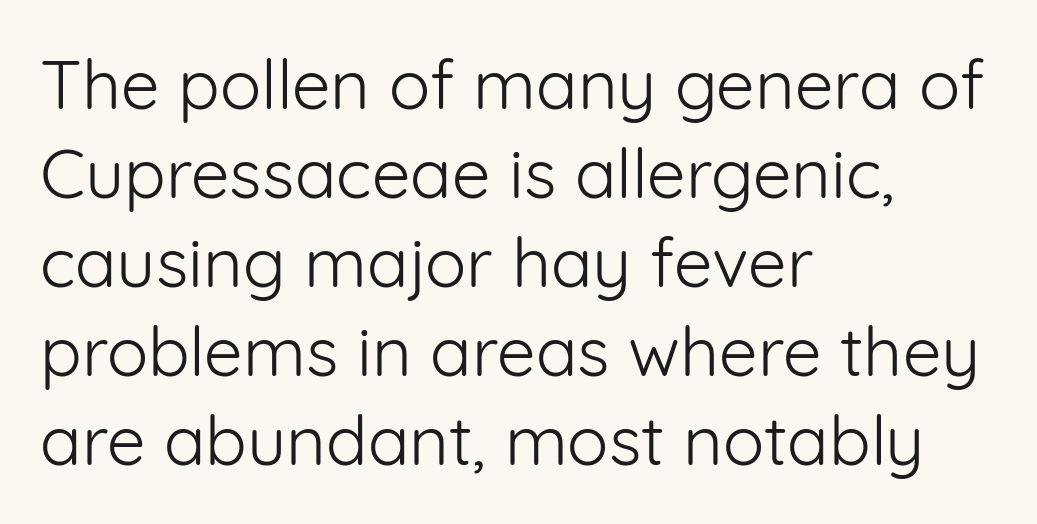
Is there any slant? The stems are plumb. Unlike a traditional serif, this face leaves its strokes unadorned. Varying glyph widths throughout — classic text-font behaviour. Glyph-to-glyph distance matches everyday printed text. Weight: regular or lighter. This rendering uses left alignment, leaving the right contour irregular.
